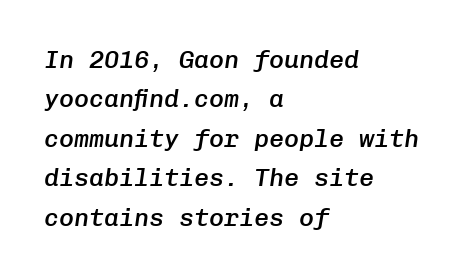
{"italic": "yes", "lean": "right", "slant_degrees": 8, "bold": "semi", "underline": "no", "align": "left", "line_spacing": "normal", "line_spacing_ratio": 1.58, "letter_spacing": "normal", "letter_spacing_em": 0.0, "glyph_px": 25}
